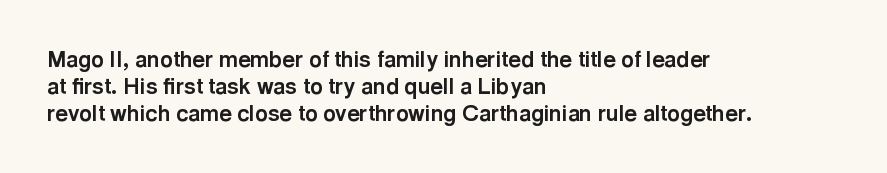
A typesetter would mark this as roman, not italic. What stands out about the letter spacing? Nothing — it is the standard amount. The baseline area is clear. Caption: bold face, heavy strokes.
